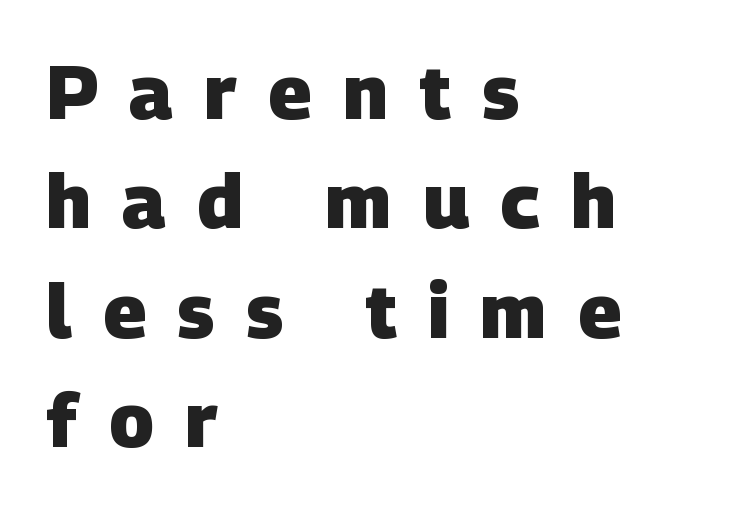
Q: Is the text bold? A: Yes.
Q: Is the typeface a serif or a sans-serif typeface? A: Sans-serif.
Q: Is the text underlined? A: No.
Q: How is the paragraph aligned? A: Left-aligned.
Q: Is the spacing between letters normal or unusually wide? A: Unusually wide.
Q: Is the spacing between lines tight, normal or loose? A: Normal.
Q: Width (condensed, normal, or wide)? A: Normal.
Q: Stroke contrast? A: Low.
Q: x-height? A: Large.
Q: Monospaced? A: No.
